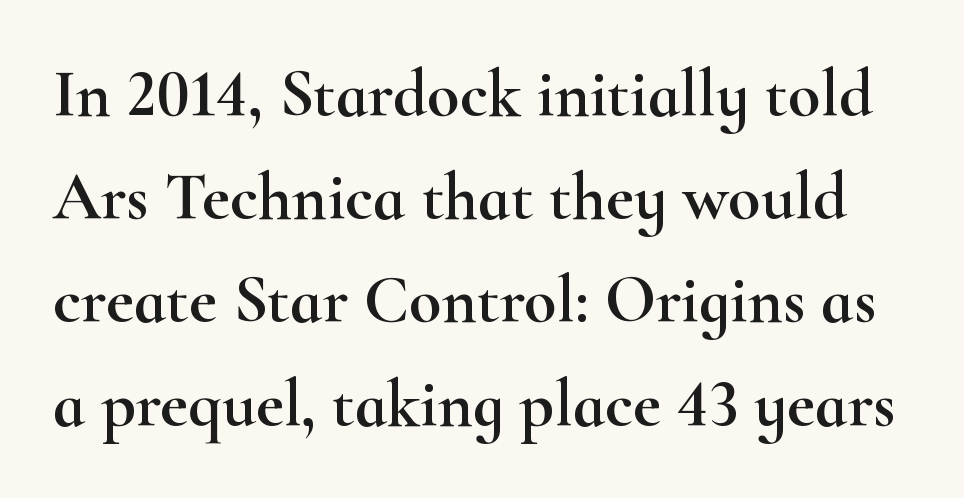
A serif font was chosen for this passage. Spacing verdict: proportional, widths tailored to each character. A typesetter would call this zero additional tracking. Glance below the letters and you will spot only blank space.
